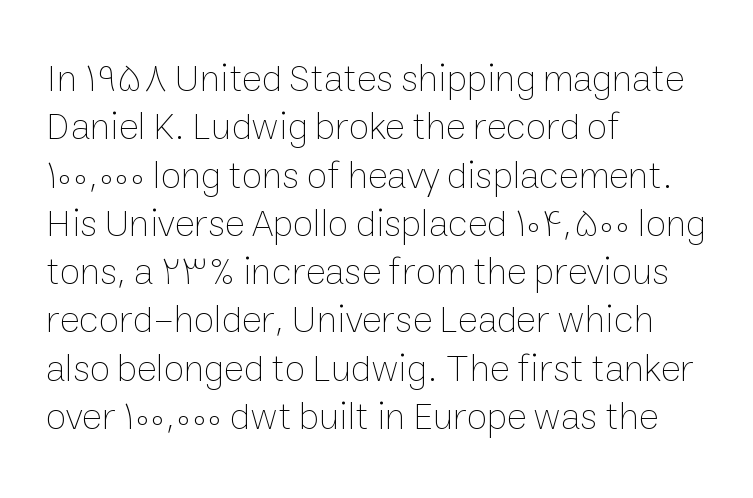
The image shows 38 px thin type, upright; set left-aligned, normal line spacing (1.27x), normal letter spacing, not underlined; low stroke contrast and a medium x-height.
